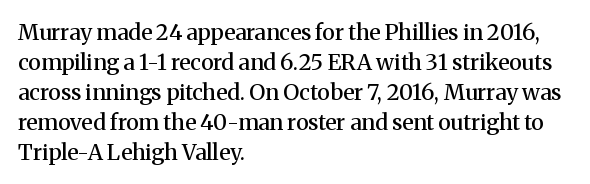
In terms of letterspacing, this is plain default setting. Underlining? Definitely not there. The rendering anchors every line to the left-hand side. Style check: upright.
